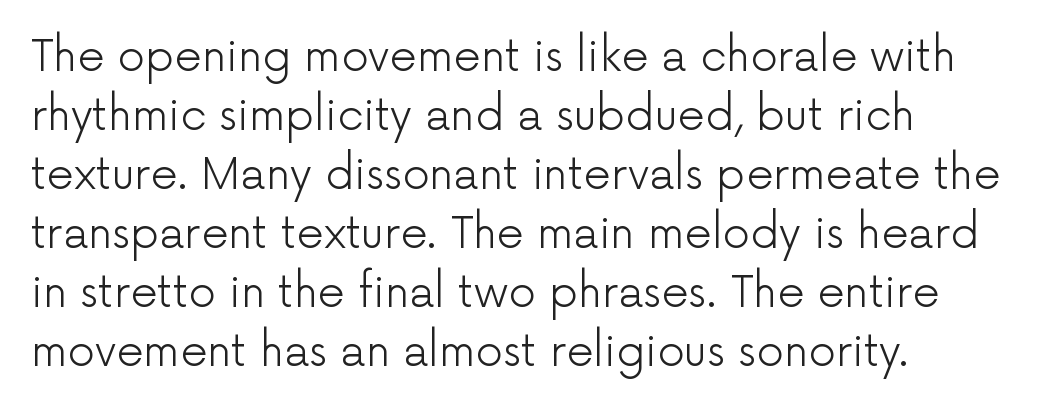
The passage shown has conventional tracking throughout. This block has exactly the height ordinary leading produces. Posture: upright roman. These lines stack with their left ends in a neat column. No feet cap the strokes, marking this as sans-serif type.
